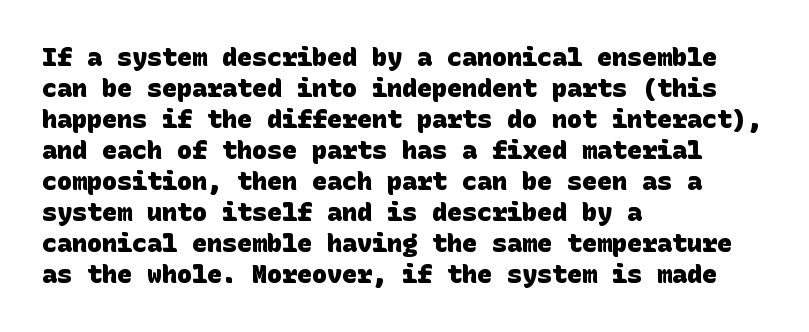
{"bold": "yes", "underline": "no", "align": "left", "line_spacing_ratio": 1.24, "letter_spacing": "normal", "letter_spacing_em": 0.0, "glyph_px": 25}
